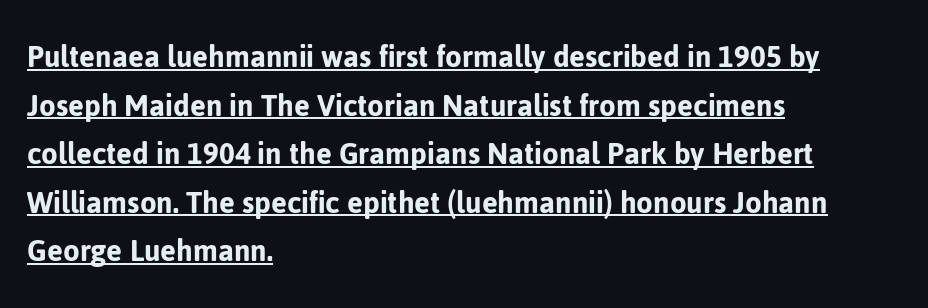
The leading is moderate, giving the passage an even texture. Stroke terminals: plain, sans-serif. The paragraph has a hard left edge and a soft right edge. A typesetter would call this proportional, since set widths differ per character. Is there any slant? The stems are plumb.
